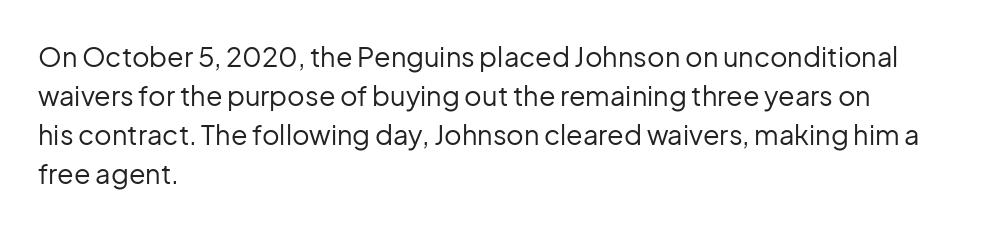
{"italic": "no", "bold": "no", "underline": "no", "align": "left", "line_spacing": "normal", "line_spacing_ratio": 1.45, "letter_spacing": "normal", "letter_spacing_em": 0.0, "glyph_px": 27}
